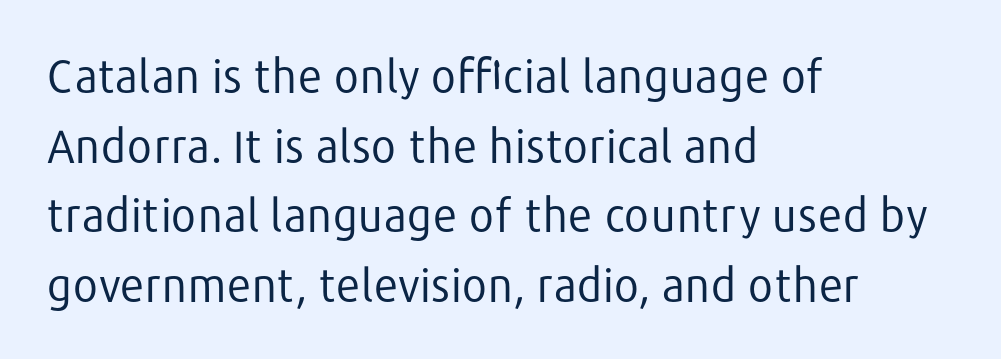
The image shows 45 px regular-weight sans-serif type, upright; set left-aligned, normal line spacing (1.55x), normal letter spacing, not underlined; low stroke contrast and a medium x-height.
